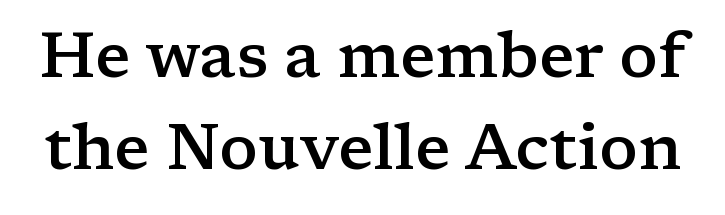
{"serif": "yes", "italic": "no", "bold": "semi", "weight": "semibold", "width": "wide", "stroke_contrast": "low", "x_height": "medium", "monospaced": "no", "underline": "no", "line_spacing": "normal", "line_spacing_ratio": 1.43, "letter_spacing": "normal", "letter_spacing_em": 0.0, "glyph_px": 64}
